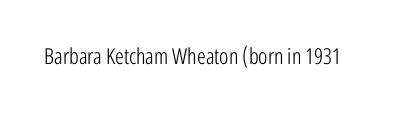
Q: Is the text bold? A: No.
Q: Is the text italic (slanted)? A: No, it is upright.
Q: Is the text underlined? A: No.
Q: Is the spacing between letters normal or unusually wide? A: Normal.
